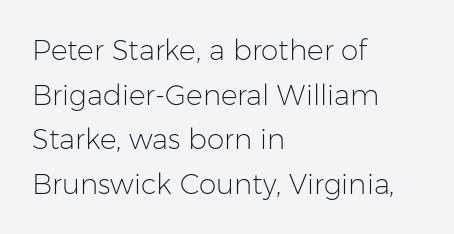
Q: Is the text bold? A: No.
Q: Is the text italic (slanted)? A: No, it is upright.
Q: Is the typeface a serif or a sans-serif typeface? A: Sans-serif.
Q: Is the text underlined? A: No.
Q: How is the paragraph aligned? A: Left-aligned.
Q: Is the spacing between letters normal or unusually wide? A: Normal.
Q: Is the spacing between lines tight, normal or loose? A: Normal.
Q: Width (condensed, normal, or wide)? A: Normal.
Q: Stroke contrast? A: Low.
Q: x-height? A: Medium.
Q: Monospaced? A: No.
